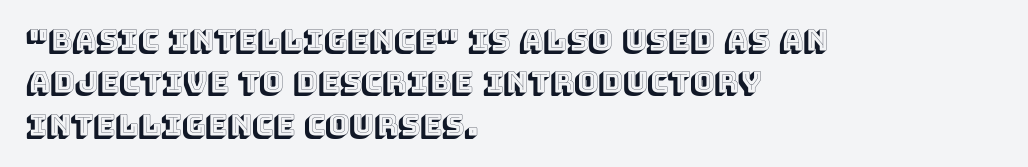
The image shows 29 px text type, upright; set left-aligned, normal line spacing (1.46x), normal letter spacing, not underlined; a large x-height.
